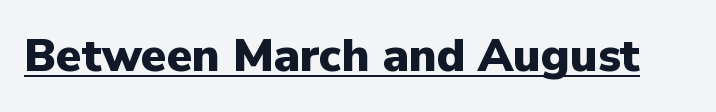
You could not count columns in this text — the font is proportionally spaced. This is sans-serif lettering, the kind often seen on screens and signage. Check the space under the baseline: a stroke is drawn there. Summary of weight: heavy, a full bold.
